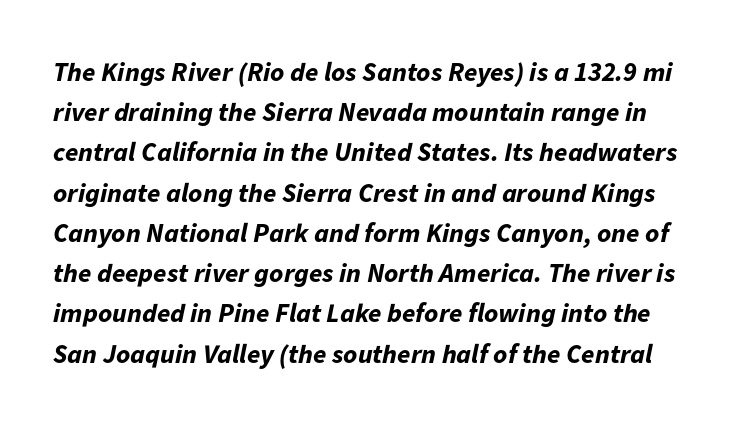
The space beneath each line is pristine and unruled. Students, this is bold: see how much ink each stroke carries. Interline gaps are of average width in this sample. This sample uses plain, unmodified letter spacing. You can tell it's italic because the verticals aren't actually vertical.
